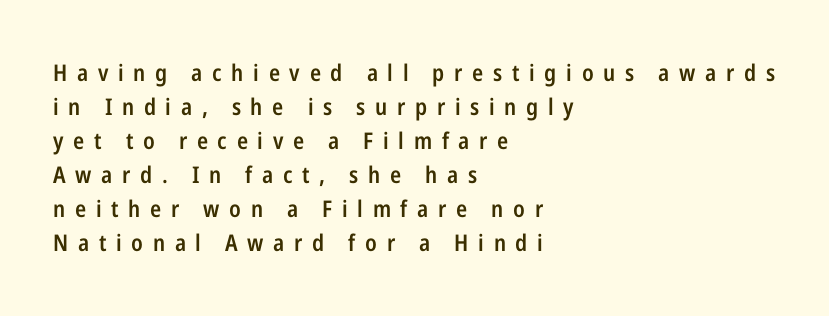
Q: Is the text bold? A: Semi-bold.
Q: Is the text italic (slanted)? A: No, it is upright.
Q: Is the text underlined? A: No.
Q: How is the paragraph aligned? A: Left-aligned.
Q: Is the spacing between letters normal or unusually wide? A: Unusually wide.
Q: Is the spacing between lines tight, normal or loose? A: Normal.
